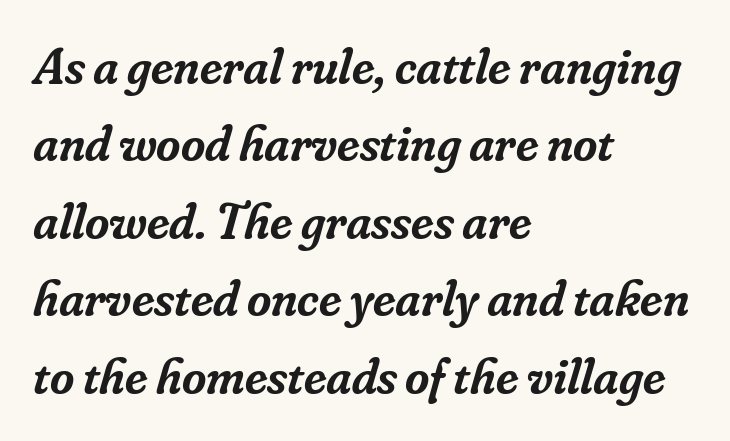
{"serif": "yes", "italic": "yes", "lean": "right", "slant_degrees": 16, "bold": "semi", "weight": "semibold", "width": "normal", "stroke_contrast": "low", "x_height": "small", "monospaced": "no", "underline": "no", "align": "left", "line_spacing": "normal", "line_spacing_ratio": 1.49, "letter_spacing": "normal", "letter_spacing_em": 0.0, "glyph_px": 52}
